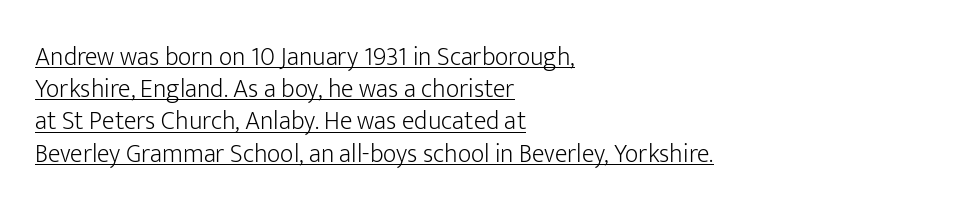
{"italic": "no", "bold": "no", "underline": "yes", "align": "left", "line_spacing_ratio": 1.24, "letter_spacing": "normal", "letter_spacing_em": 0.0, "glyph_px": 26}
